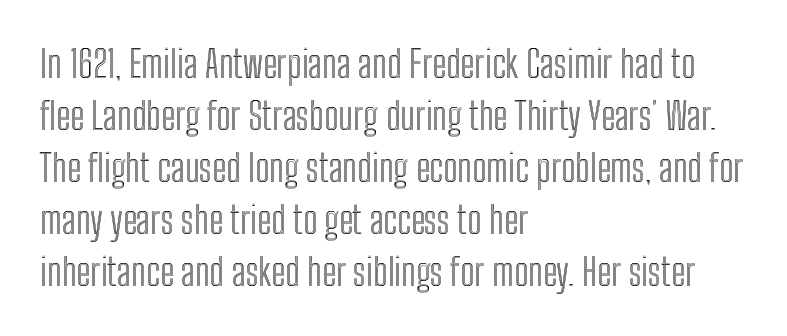
The image shows 38 px condensed type, upright; set left-aligned, normal line spacing (1.37x), normal letter spacing, not underlined; a medium x-height.
